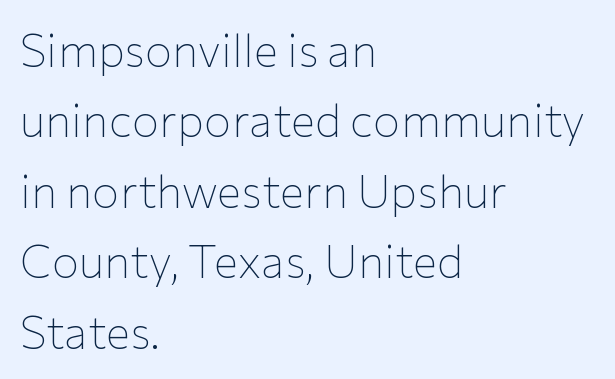
{"serif": "no", "italic": "no", "bold": "no", "weight": "thin", "width": "normal", "stroke_contrast": "low", "x_height": "medium", "monospaced": "no", "underline": "no", "align": "left", "line_spacing": "normal", "line_spacing_ratio": 1.53, "letter_spacing": "normal", "letter_spacing_em": 0.0, "glyph_px": 46}
